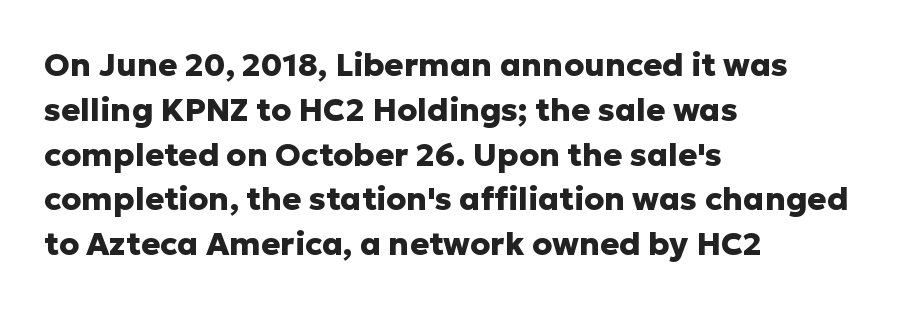
Q: Is the text bold? A: Yes.
Q: Is the text italic (slanted)? A: No, it is upright.
Q: Is the typeface a serif or a sans-serif typeface? A: Sans-serif.
Q: Is the text underlined? A: No.
Q: How is the paragraph aligned? A: Left-aligned.
Q: Is the spacing between letters normal or unusually wide? A: Normal.
Q: Is the spacing between lines tight, normal or loose? A: Normal.
Q: Width (condensed, normal, or wide)? A: Normal.
Q: Stroke contrast? A: Low.
Q: x-height? A: Medium.
Q: Monospaced? A: No.
